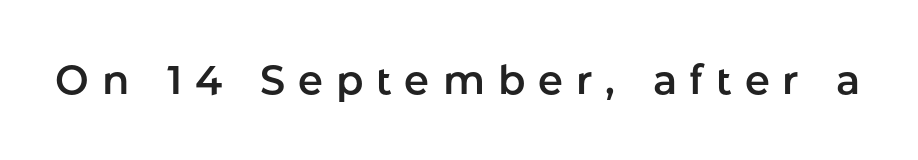
Tracking value appears strongly positive — letters spread wide. Observe the absence of serifs on each vertical stroke in this sample. Descenders are the only things crossing below the line. Rendered with straight, roman letterforms.
